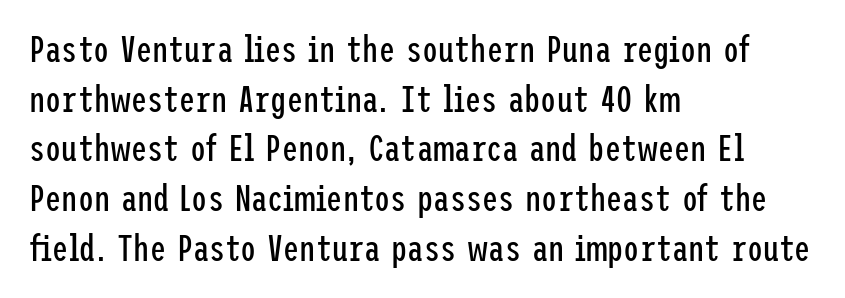
The image shows 36 px regular-weight, condensed sans-serif type, upright; set left-aligned, normal line spacing (1.38x), normal letter spacing, not underlined; low stroke contrast and a medium x-height.
